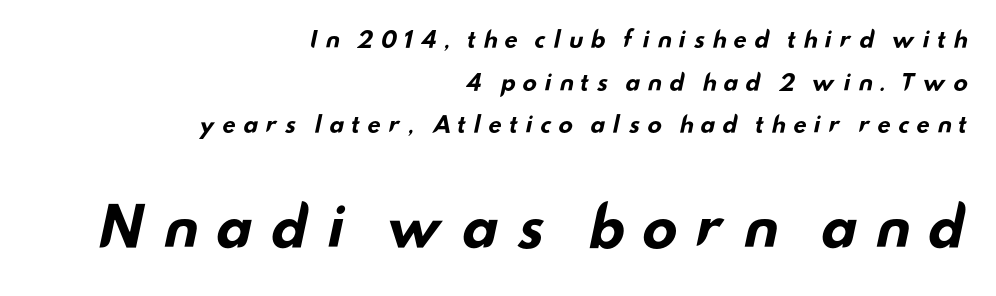
Each word looks stretched out because of the extra space between its letters. Scale increases going downward across the two blocks. Classification — sans serif. Baseline-to-baseline distance is far greater than the letter height. Type without underlining. Note the varied advance widths — an 'i' is clearly narrower than an 'm'.
